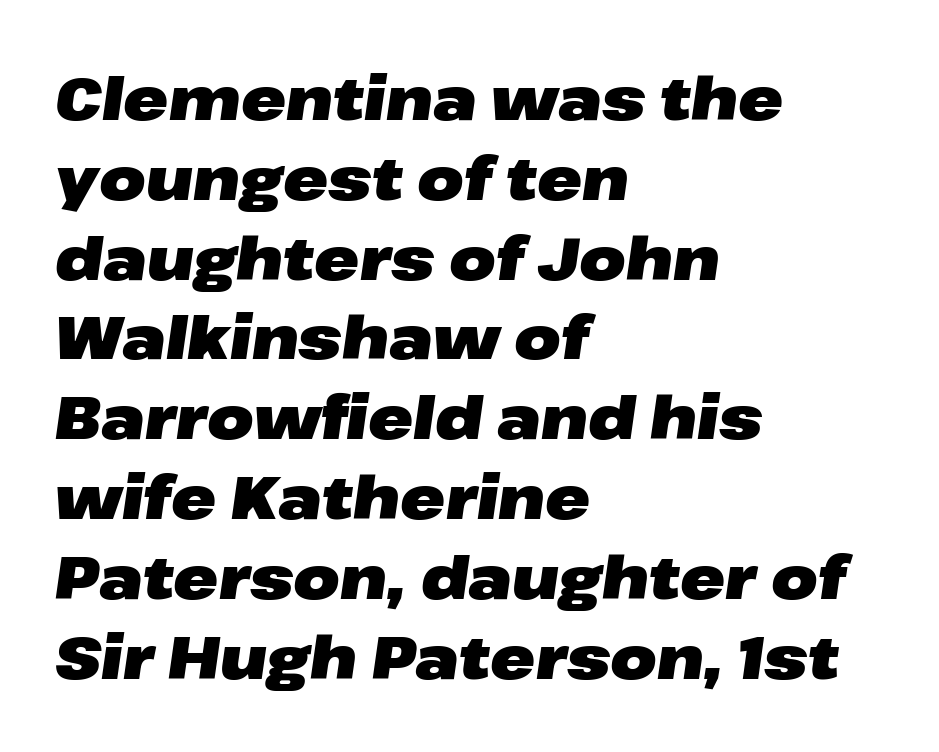
The image shows 60 px heavy, wide type, italic (leaning right); set left-aligned, normal line spacing (1.33x), normal letter spacing, not underlined; low stroke contrast and a medium x-height.
